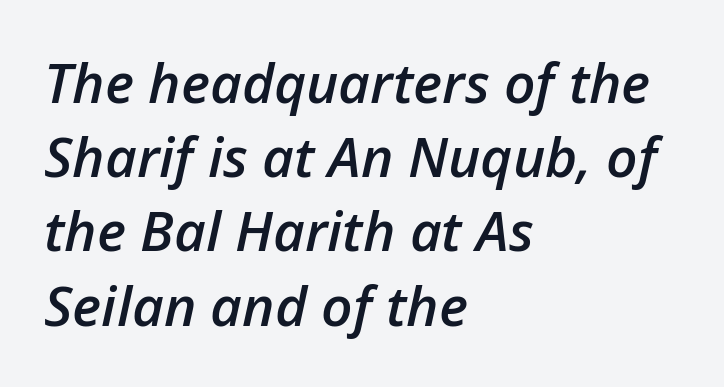
The image shows 55 px semibold type, italic (leaning right); set left-aligned, normal line spacing (1.35x), normal letter spacing, not underlined; low stroke contrast and a medium x-height.
